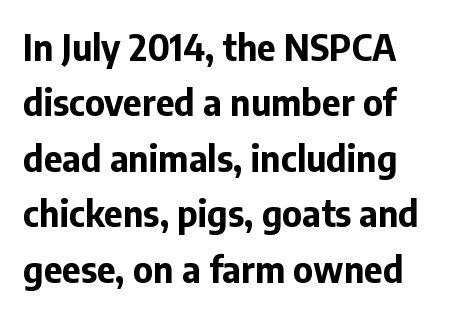
The image shows 36 px bold sans-serif type, upright; set normal line spacing (1.54x), normal letter spacing, not underlined; low stroke contrast and a medium x-height.
